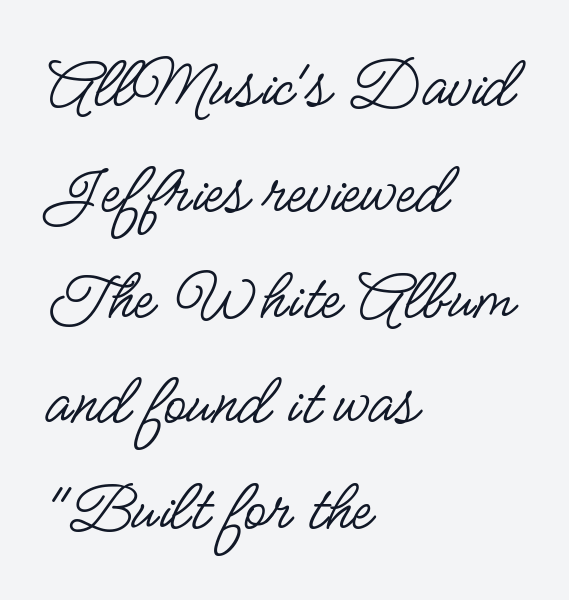
In CSS terms this would be text-align: left. Here the designer chose a conventional face with non-uniform glyph widths. The face looks like a standard text weight, possibly lighter.
